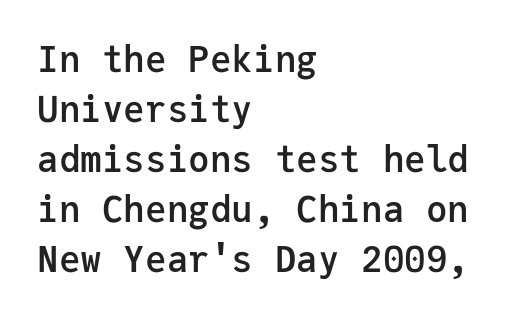
{"serif": "no", "italic": "no", "bold": "semi", "weight": "semibold", "width": "normal", "stroke_contrast": "low", "x_height": "medium", "monospaced": "yes", "underline": "no", "align": "left", "line_spacing": "normal", "line_spacing_ratio": 1.39, "letter_spacing": "normal", "letter_spacing_em": 0.0, "glyph_px": 36}
